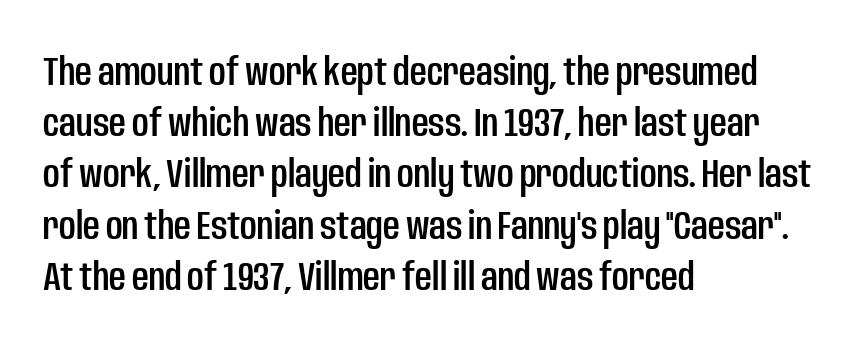
{"serif": "no", "italic": "no", "width": "condensed", "stroke_contrast": "low", "x_height": "large", "monospaced": "no", "underline": "no", "align": "left", "line_spacing": "normal", "line_spacing_ratio": 1.25, "letter_spacing": "normal", "letter_spacing_em": 0.0, "glyph_px": 41}
